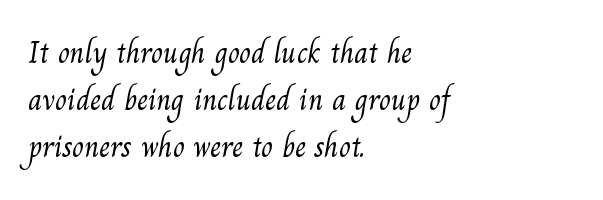
{"serif": "yes", "bold": "no", "weight": "light", "width": "normal", "stroke_contrast": "medium", "x_height": "small", "monospaced": "no", "underline": "no", "align": "left", "line_spacing": "normal", "line_spacing_ratio": 1.52, "letter_spacing": "normal", "letter_spacing_em": 0.0, "glyph_px": 31}
